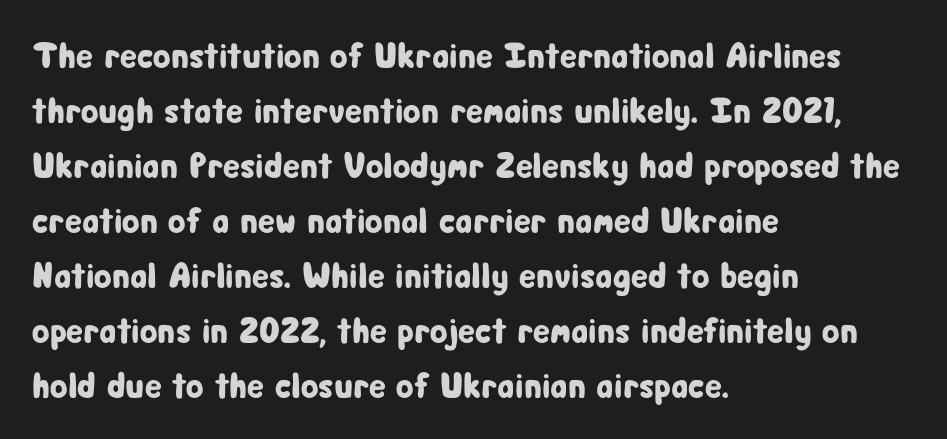
Q: Is the text italic (slanted)? A: No, it is upright.
Q: Is the typeface a serif or a sans-serif typeface? A: Sans-serif.
Q: Is the text underlined? A: No.
Q: How is the paragraph aligned? A: Left-aligned.
Q: Is the spacing between letters normal or unusually wide? A: Normal.
Q: Is the spacing between lines tight, normal or loose? A: Normal.
Q: Width (condensed, normal, or wide)? A: Condensed.
Q: Stroke contrast? A: Low.
Q: x-height? A: Medium.
Q: Monospaced? A: No.
